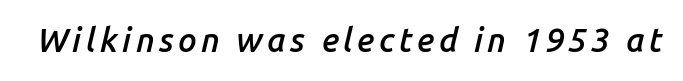
You could not count columns in this text — the font is proportionally spaced. The area under the type is left untouched. Summary of weight: moderately heavy, a semibold. The whole block is typeset with a tilt.
